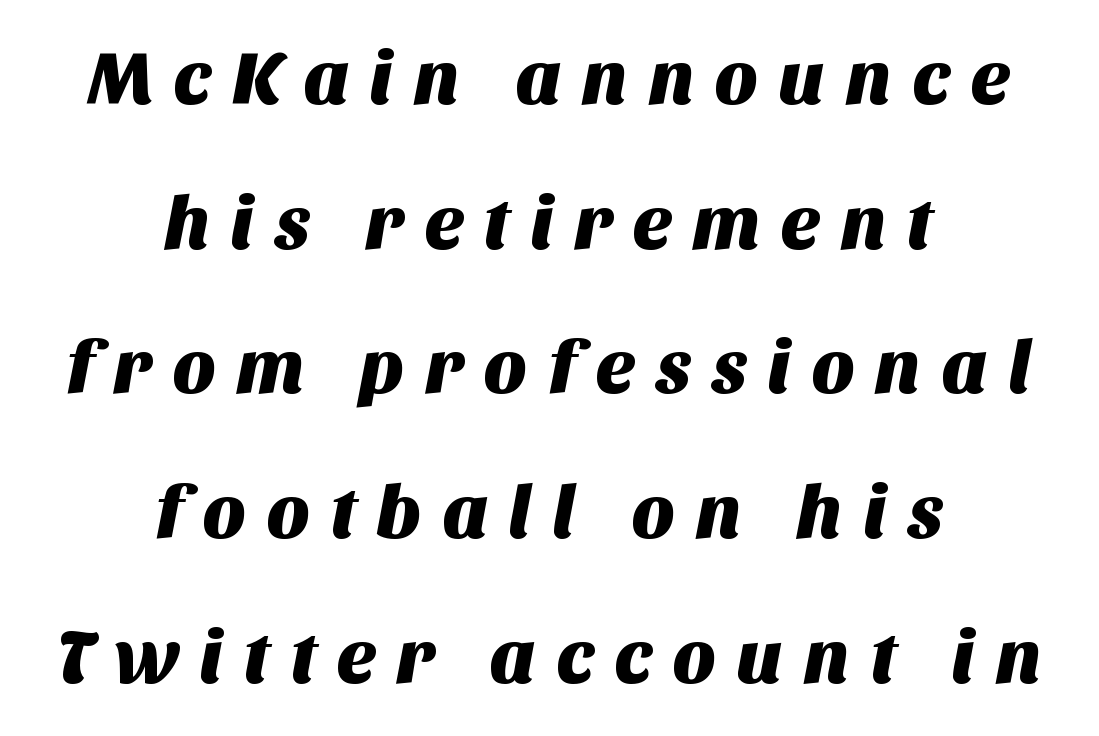
Q: Is the typeface a serif or a sans-serif typeface? A: Sans-serif.
Q: Is the text underlined? A: No.
Q: How is the paragraph aligned? A: Centered.
Q: Is the spacing between letters normal or unusually wide? A: Unusually wide.
Q: Is the spacing between lines tight, normal or loose? A: Loose.
Q: Width (condensed, normal, or wide)? A: Normal.
Q: Stroke contrast? A: Medium.
Q: x-height? A: Large.
Q: Monospaced? A: No.
